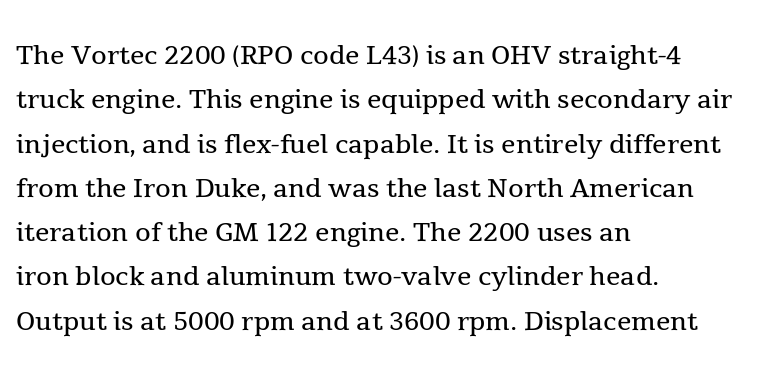
Q: Is the text bold? A: No.
Q: Is the text italic (slanted)? A: No, it is upright.
Q: Is the typeface a serif or a sans-serif typeface? A: Serif.
Q: Is the text underlined? A: No.
Q: How is the paragraph aligned? A: Left-aligned.
Q: Is the spacing between letters normal or unusually wide? A: Normal.
Q: Width (condensed, normal, or wide)? A: Normal.
Q: x-height? A: Medium.
Q: Monospaced? A: No.
